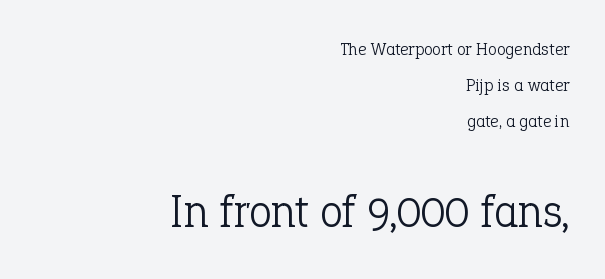
The image shows 46 px light serif type, upright; set right-aligned, loose line spacing (1.99x), normal letter spacing, not underlined; the second (bottom) block is 2.56x larger; low stroke contrast and a medium x-height.
